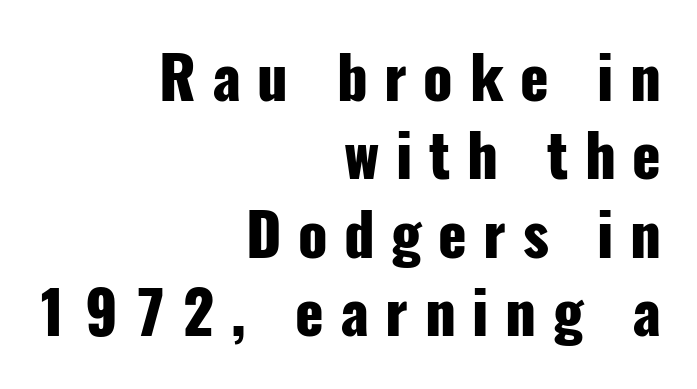
Plenty of ink on the page — the face is bold. The area under the type is left untouched. What kind of face is this? One without serifs — a sans. The block of text has a typical density, with ordinary space between rows. One-word summary of the alignment: right.
